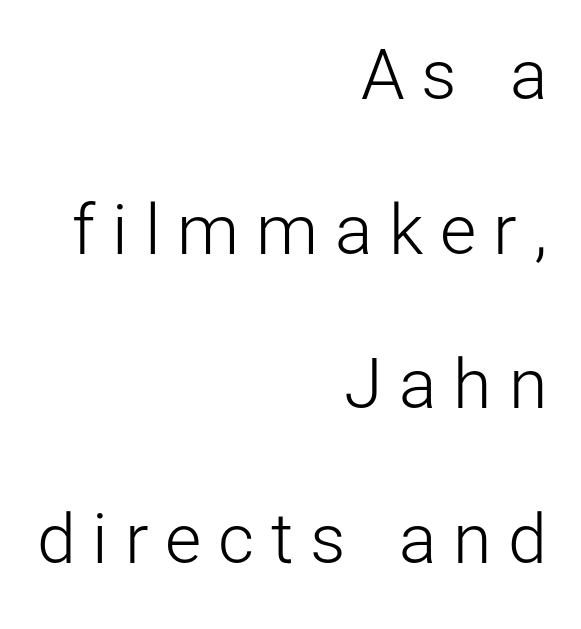
The image shows 70 px light sans-serif type, upright; set right-aligned, loose line spacing (2.21x), unusually wide letter spacing (+0.24 em), not underlined; low stroke contrast and a medium x-height.
